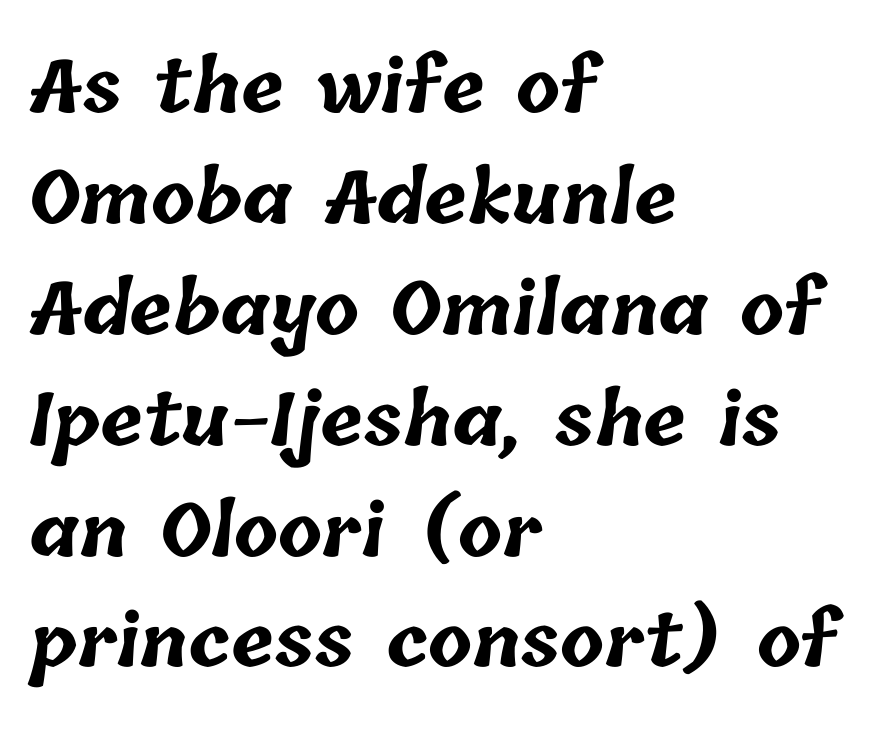
The image shows 72 px bold type; set left-aligned, normal line spacing (1.54x), normal letter spacing, not underlined; low stroke contrast and a medium x-height.
